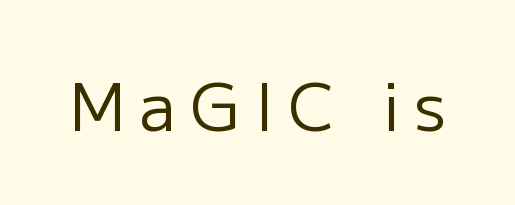
Plain, unruled lines of type. These lines are rendered in a variable-pitch font. Do the letters lean? They stand straight. Weight class: somewhere from thin through regular.
